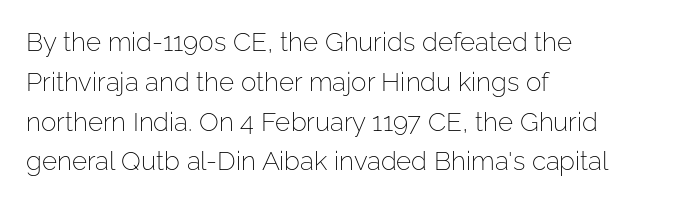
The image shows 26 px text type, upright; set left-aligned, normal line spacing (1.53x), normal letter spacing, not underlined.
